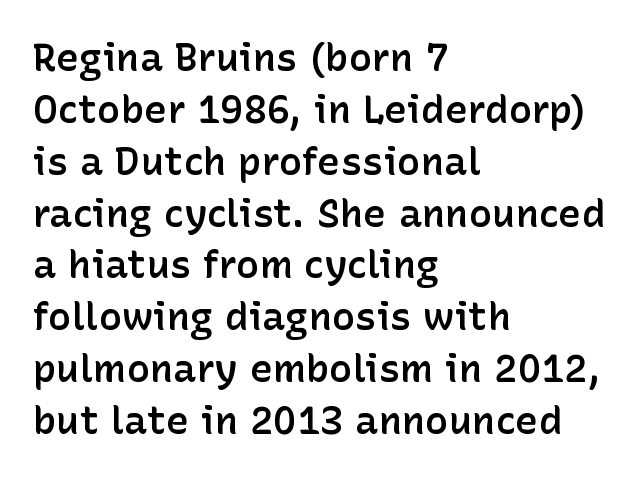
In terms of letterform style, serifs are entirely absent. The rendering keeps characters at their native spacing. Whoever set this chose a conventional vertical rhythm. Horizontal alignment here is leftward, the default for most running prose.
